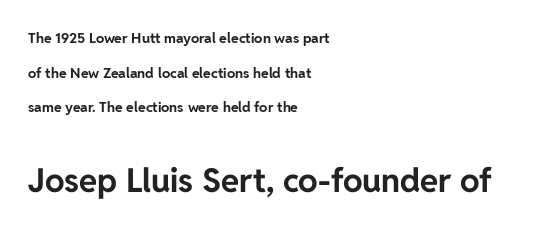
The image shows 33 px bold sans-serif type, upright; set left-aligned, loose line spacing (2.47x), normal letter spacing, not underlined; the second (bottom) block is 2.36x larger; low stroke contrast and a medium x-height.
